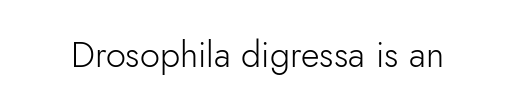
Honestly, there is no underline to notice here at all. Look at the bottom of the vertical strokes: they stop flat, with no serifs. The type is set solid horizontally, with unmodified tracking. Character widths vary here, with narrow letters taking less room than wide ones. Is this a heavy cut? Hardly; it is regular or lighter.
